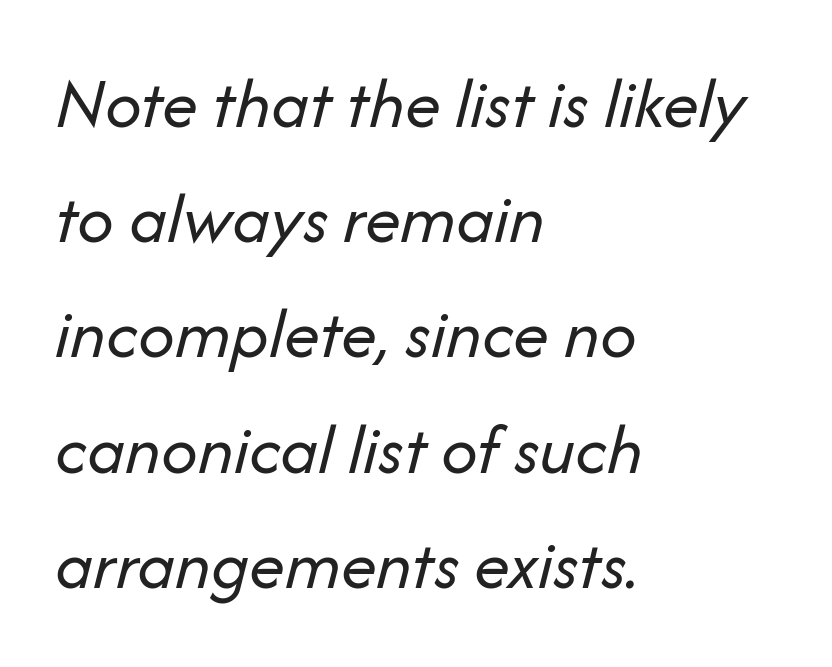
{"italic": "yes", "lean": "right", "slant_degrees": 14, "bold": "no", "weight": "regular", "width": "normal", "stroke_contrast": "low", "x_height": "medium", "monospaced": "no", "underline": "no", "align": "left", "line_spacing": "normal", "line_spacing_ratio": 1.6, "letter_spacing": "normal", "letter_spacing_em": 0.0, "glyph_px": 72}
